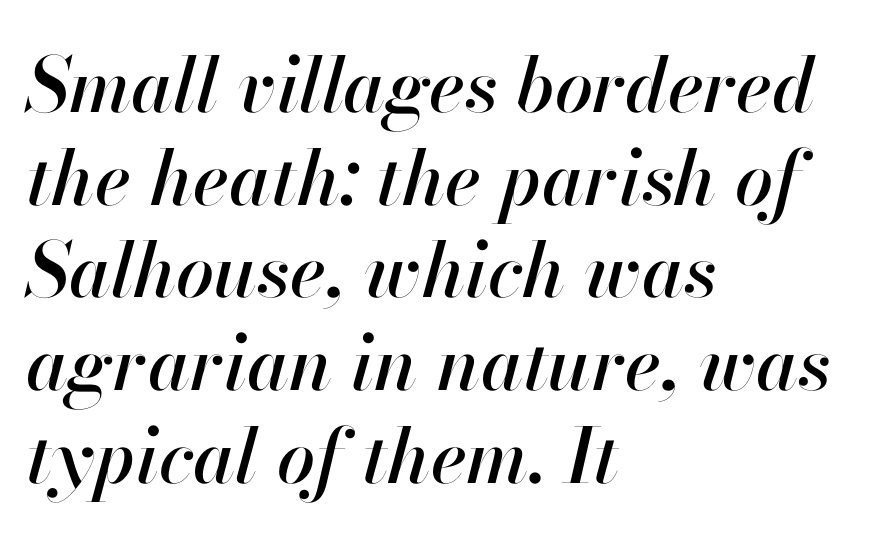
The image shows 76 px text type, italic (leaning right); set left-aligned, line spacing 1.22x, normal letter spacing, not underlined; high stroke contrast and a small x-height.
